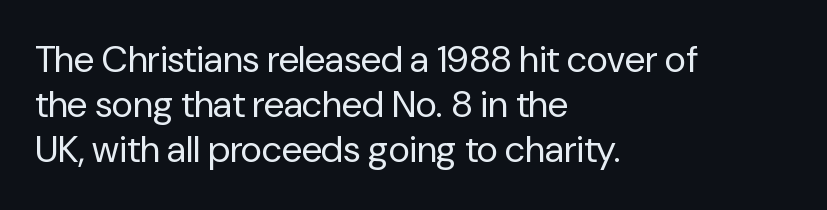
{"serif": "no", "italic": "no", "bold": "no", "weight": "regular", "width": "normal", "stroke_contrast": "low", "x_height": "medium", "monospaced": "no", "underline": "no", "align": "left", "line_spacing_ratio": 1.22, "letter_spacing": "normal", "letter_spacing_em": 0.0, "glyph_px": 37}
